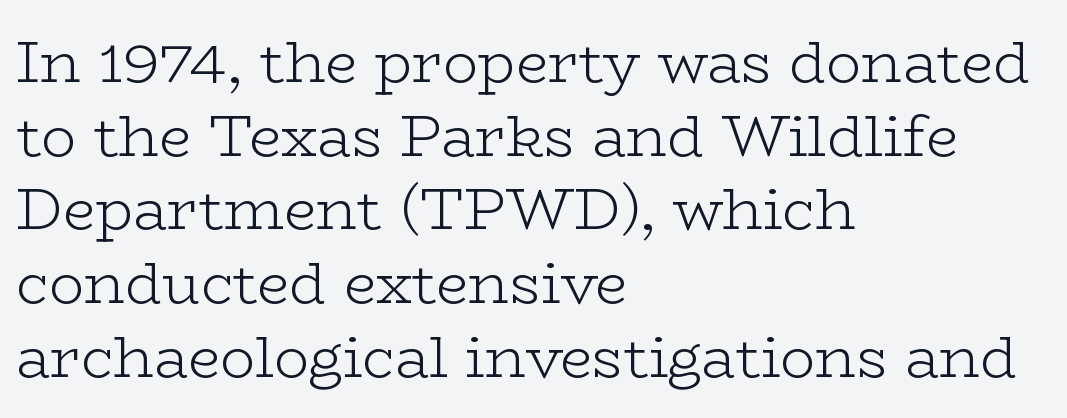
The image shows 58 px light, wide serif type, upright; set left-aligned, normal line spacing (1.27x), normal letter spacing, not underlined; low stroke contrast and a medium x-height.
